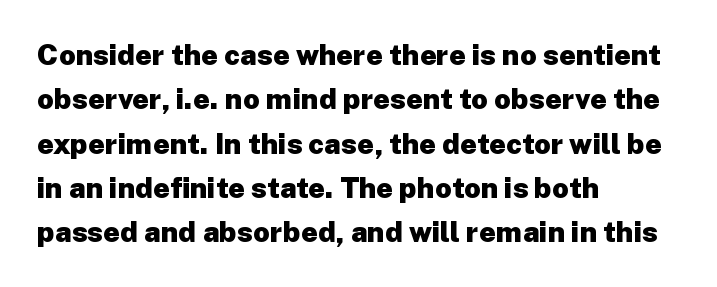
Q: Is the text bold? A: Yes.
Q: Is the text italic (slanted)? A: No, it is upright.
Q: Is the typeface a serif or a sans-serif typeface? A: Sans-serif.
Q: Is the text underlined? A: No.
Q: How is the paragraph aligned? A: Left-aligned.
Q: Is the spacing between letters normal or unusually wide? A: Normal.
Q: Is the spacing between lines tight, normal or loose? A: Normal.
Q: Width (condensed, normal, or wide)? A: Normal.
Q: Stroke contrast? A: Low.
Q: x-height? A: Medium.
Q: Monospaced? A: No.
